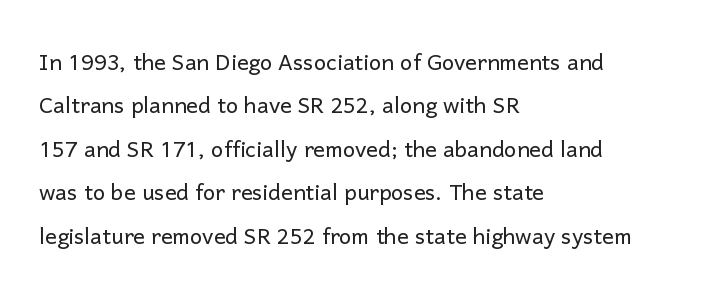
Q: Is the text bold? A: No.
Q: Is the text italic (slanted)? A: No, it is upright.
Q: Is the typeface a serif or a sans-serif typeface? A: Sans-serif.
Q: Is the text underlined? A: No.
Q: How is the paragraph aligned? A: Left-aligned.
Q: Is the spacing between letters normal or unusually wide? A: Normal.
Q: Is the spacing between lines tight, normal or loose? A: Normal.
Q: Width (condensed, normal, or wide)? A: Normal.
Q: Stroke contrast? A: Low.
Q: x-height? A: Medium.
Q: Monospaced? A: No.
